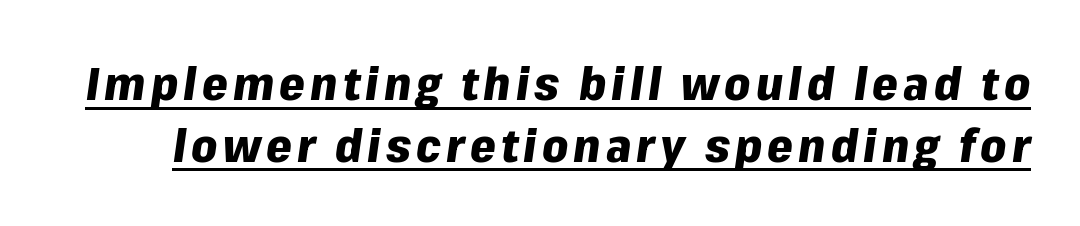
{"italic": "yes", "lean": "right", "slant_degrees": 8, "bold": "yes", "weight": "heavy", "width": "normal", "stroke_contrast": "low", "x_height": "medium", "monospaced": "no", "underline": "yes", "line_spacing": "normal", "line_spacing_ratio": 1.34, "glyph_px": 46}
